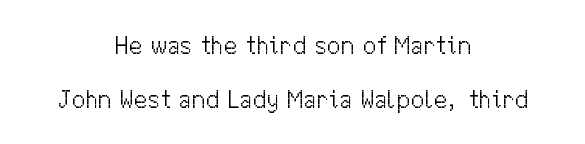
Q: Is the text bold? A: No.
Q: Is the text italic (slanted)? A: No, it is upright.
Q: Is the text underlined? A: No.
Q: How is the paragraph aligned? A: Centered.
Q: Is the spacing between letters normal or unusually wide? A: Normal.
Q: Is the spacing between lines tight, normal or loose? A: Loose.
